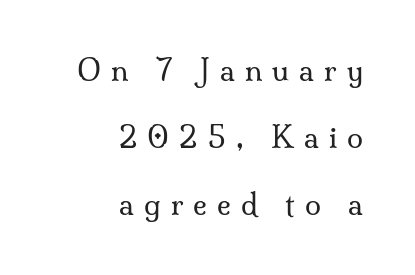
A typesetter would call this proportional, since set widths differ per character. The face used here is rendered with a markedly widened letterfit. A great deal of white space separates one row of letters from the next. When letters stand straight like this, we call the style roman or upright. This reads as an unemphasized weight, regular at the heaviest.
